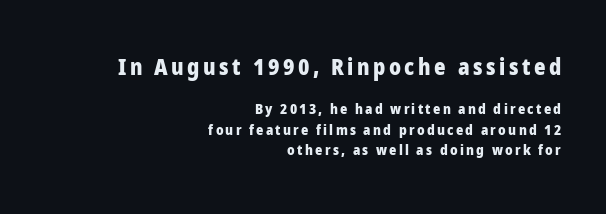
{"italic": "no", "bold": "yes", "underline": "no", "align": "right", "line_spacing": "normal", "line_spacing_ratio": 1.47, "larger_block": "first", "size_ratio": 1.57, "glyph_px": 22}
